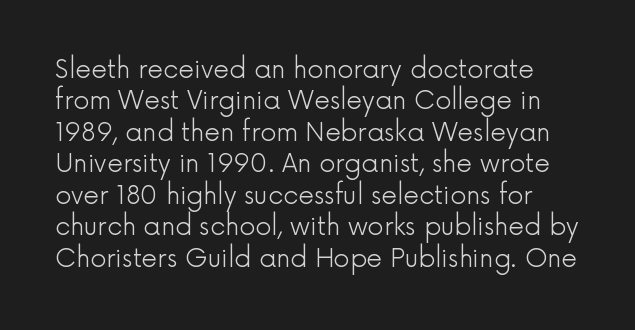
The image shows 25 px text type, upright; set normal line spacing (1.26x), normal letter spacing, not underlined.
